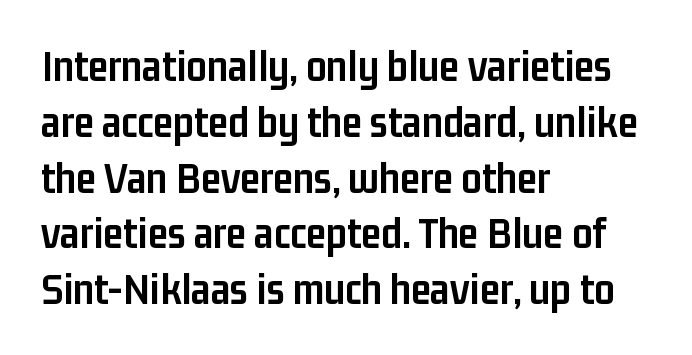
The image shows 45 px semibold, condensed sans-serif type, upright; set left-aligned, line spacing 1.24x, normal letter spacing, not underlined; low stroke contrast and a medium x-height.
